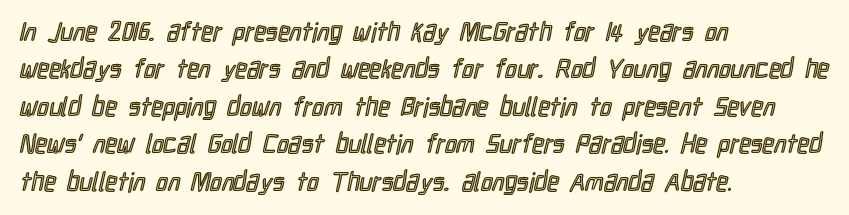
The image shows 26 px text type; set left-aligned, normal line spacing (1.44x), normal letter spacing, not underlined.
